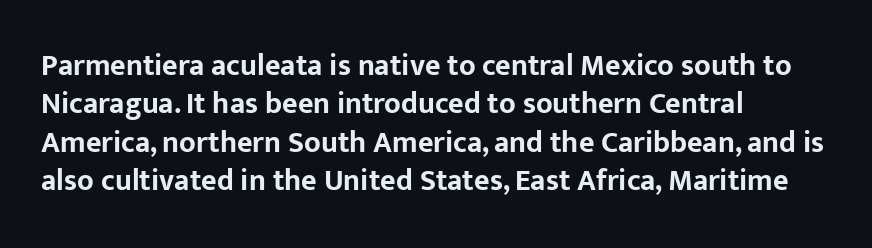
The image shows 30 px bold sans-serif type, upright; set left-aligned, normal line spacing (1.28x), normal letter spacing, not underlined; low stroke contrast and a medium x-height.
